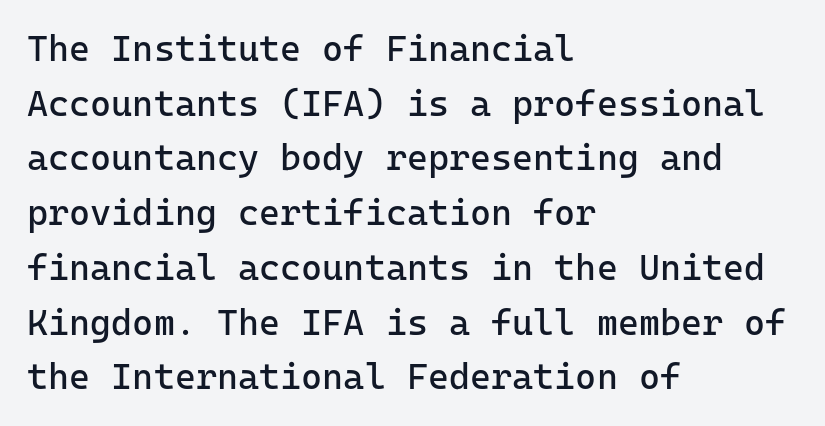
Casual observation: everything's shoved over to the left. Stroke terminals: plain, sans-serif. Plain, unruled lines of type. Each new line begins a customary step beneath the previous one. The letterforms sit shoulder to shoulder at normal distance. Letters have the restrained weight of plain body copy at most.
